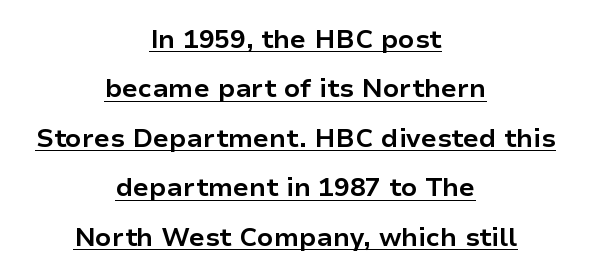
Q: Is the text bold? A: Yes.
Q: Is the text italic (slanted)? A: No, it is upright.
Q: Is the text underlined? A: Yes.
Q: How is the paragraph aligned? A: Centered.
Q: Is the spacing between letters normal or unusually wide? A: Normal.
Q: Is the spacing between lines tight, normal or loose? A: Loose.
